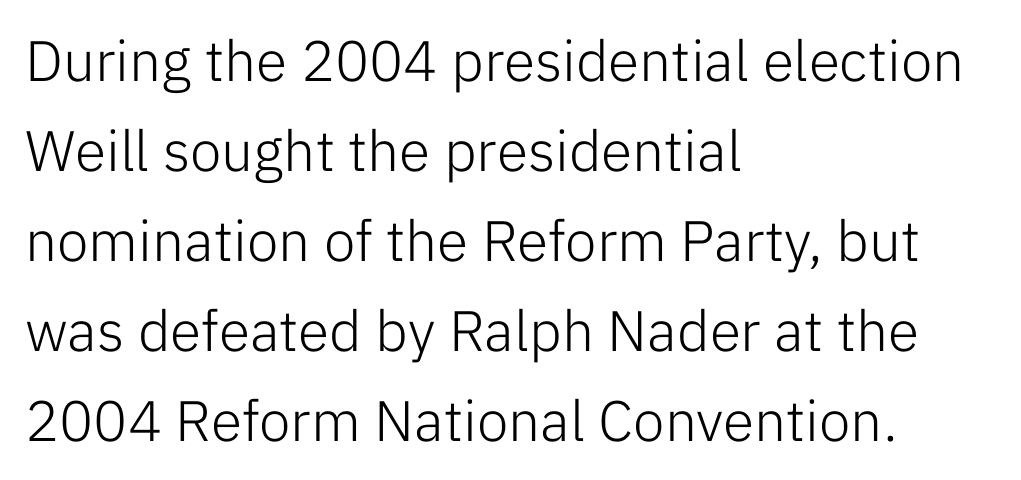
Q: Is the text bold? A: No.
Q: Is the text italic (slanted)? A: No, it is upright.
Q: Is the typeface a serif or a sans-serif typeface? A: Sans-serif.
Q: Is the text underlined? A: No.
Q: How is the paragraph aligned? A: Left-aligned.
Q: Is the spacing between letters normal or unusually wide? A: Normal.
Q: Is the spacing between lines tight, normal or loose? A: Normal.
Q: Width (condensed, normal, or wide)? A: Normal.
Q: Stroke contrast? A: Low.
Q: x-height? A: Medium.
Q: Monospaced? A: No.
